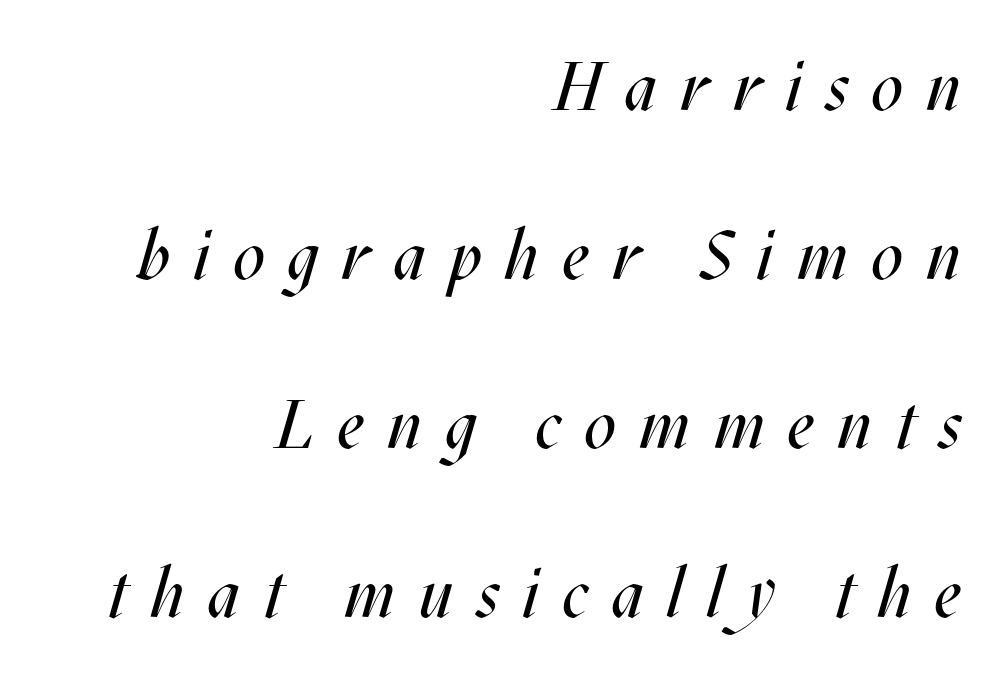
Q: Is the text bold? A: No.
Q: Is the text italic (slanted)? A: Yes, it leans right by about 17 degrees.
Q: Is the text underlined? A: No.
Q: How is the paragraph aligned? A: Right-aligned.
Q: Is the spacing between letters normal or unusually wide? A: Unusually wide.
Q: Is the spacing between lines tight, normal or loose? A: Loose.
Q: Width (condensed, normal, or wide)? A: Condensed.
Q: Stroke contrast? A: Medium.
Q: x-height? A: Large.
Q: Monospaced? A: No.
